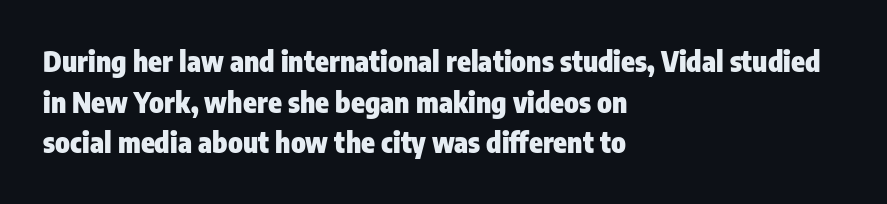
The image shows 28 px heavy, condensed sans-serif type, upright; set left-aligned, normal line spacing (1.45x), normal letter spacing, not underlined; low stroke contrast and a medium x-height.
